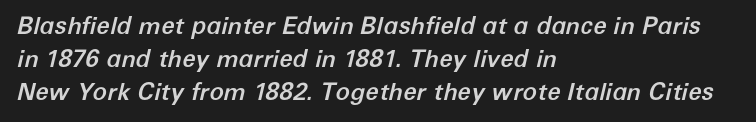
Beneath every word, the page is bare. These lines sit exactly where default settings would place them. Where is the straight margin? On the left. Would a proofreader flag this as italicized? Yes.
